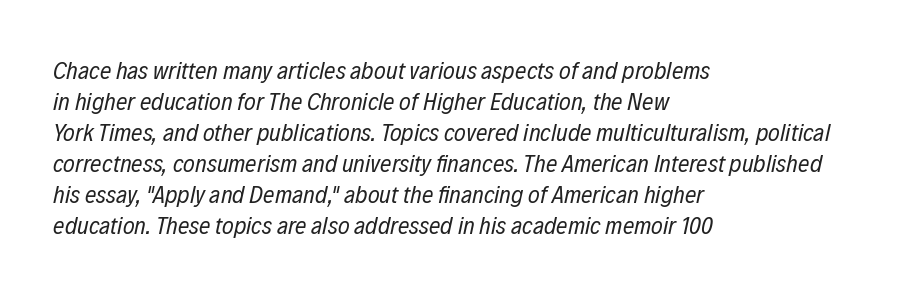
Q: Is the text bold? A: No.
Q: Is the text italic (slanted)? A: Yes, it leans right by about 12 degrees.
Q: Is the text underlined? A: No.
Q: How is the paragraph aligned? A: Left-aligned.
Q: Is the spacing between letters normal or unusually wide? A: Normal.
